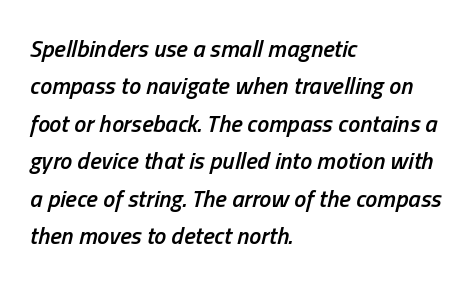
The image shows 24 px text type, italic (leaning right); set left-aligned, normal line spacing (1.56x), normal letter spacing, not underlined.
